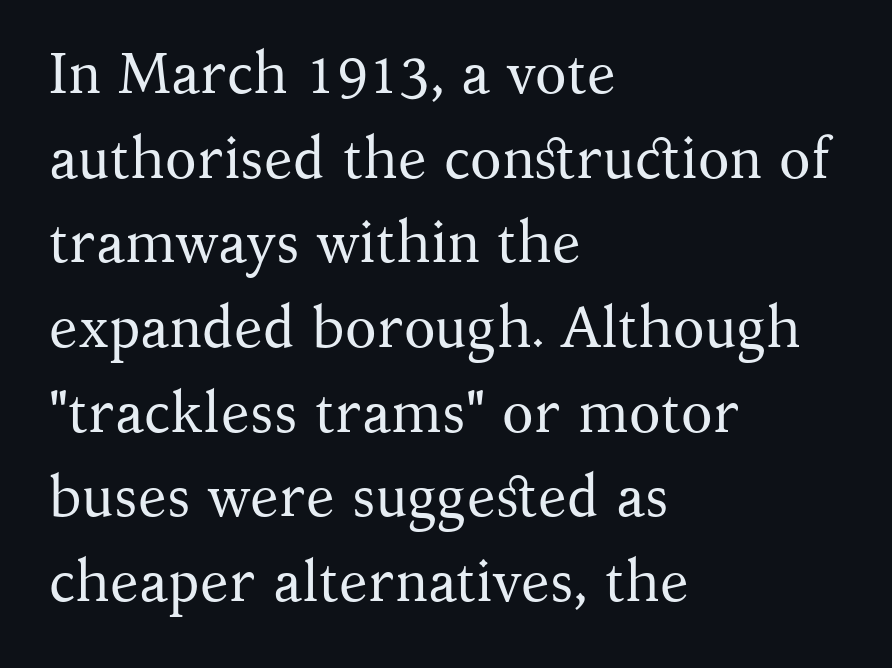
A normal amount of white space separates one row of letters from the next. Tall strokes in this sample are plumb rather than angled. Caption: standard tracking, unaltered. The weight tops out at a normal text grade. Rule under the text: the space is simply empty. Note the varied advance widths — an 'i' is clearly narrower than an 'm'.
